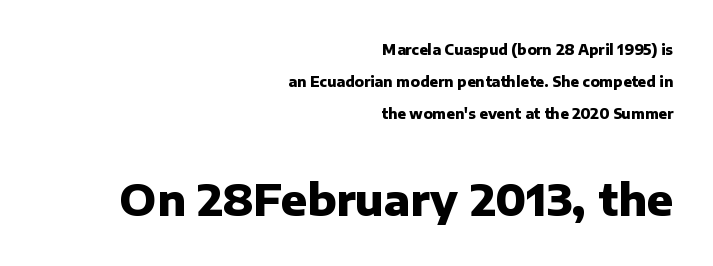
The face used here is proportionally spaced, like ordinary book or web type. Unlike italic type, these characters show no tilt at all. Serif or sans? Sans — the stroke terminals are bare. Strokes here are thick enough to call this a true bold.
